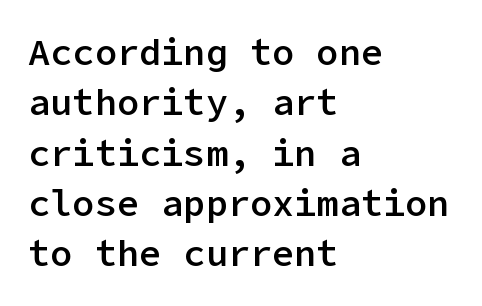
Glance below the letters and you will spot only blank space. Vertically, the passage feels balanced, rows spaced as you'd expect. The text block is weighted toward the left margin, trailing off unevenly rightward. Notice the strokes are somewhat thickened but not fully heavy: this is a semibold.
